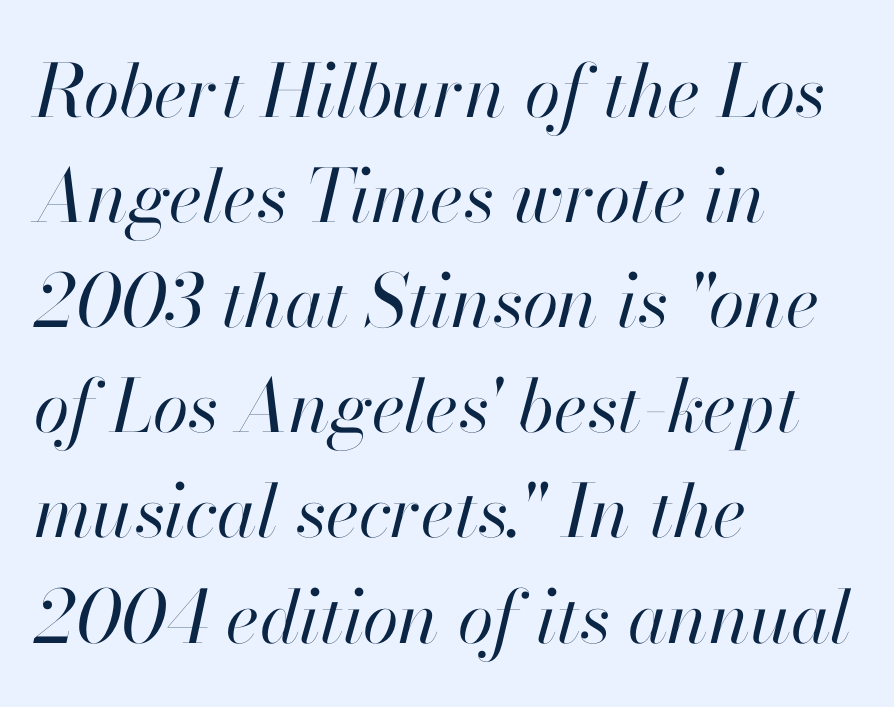
{"italic": "yes", "lean": "right", "slant_degrees": 13, "bold": "no", "weight": "regular", "width": "normal", "stroke_contrast": "high", "x_height": "small", "monospaced": "no", "underline": "no", "align": "left", "line_spacing": "normal", "line_spacing_ratio": 1.44, "letter_spacing": "normal", "letter_spacing_em": 0.0, "glyph_px": 73}
